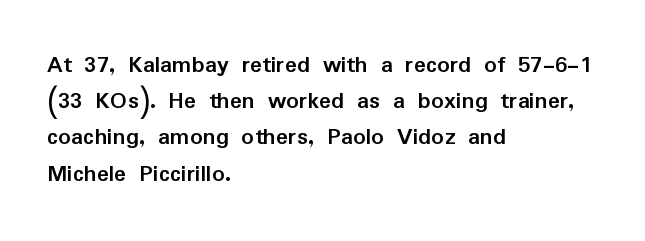
Typesetter's note: full bold, strokes at maximum text heaviness. Rendered with straight, roman letterforms. The line-height multiplier appears to be the usual default. Words appear dense and cohesive because spacing is normal. A student would call this left alignment; a typographer would say flush left, rag right. The baseline area is clear.
